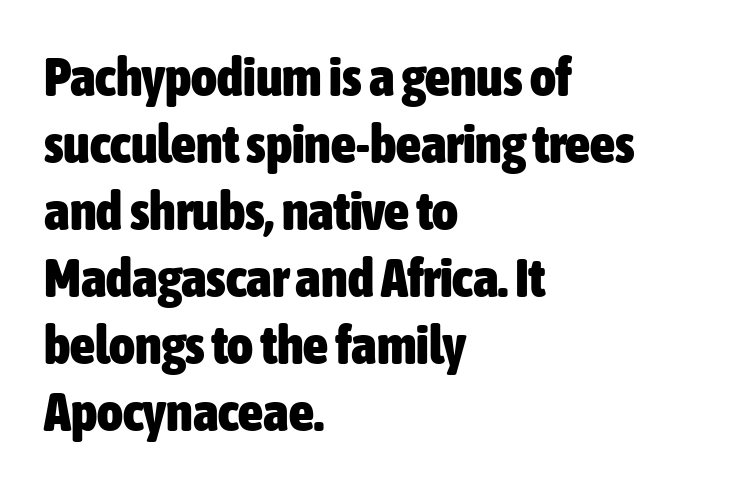
The image shows 55 px heavy, condensed sans-serif type, upright; set left-aligned, line spacing 1.22x, normal letter spacing, not underlined; low stroke contrast and a medium x-height.
